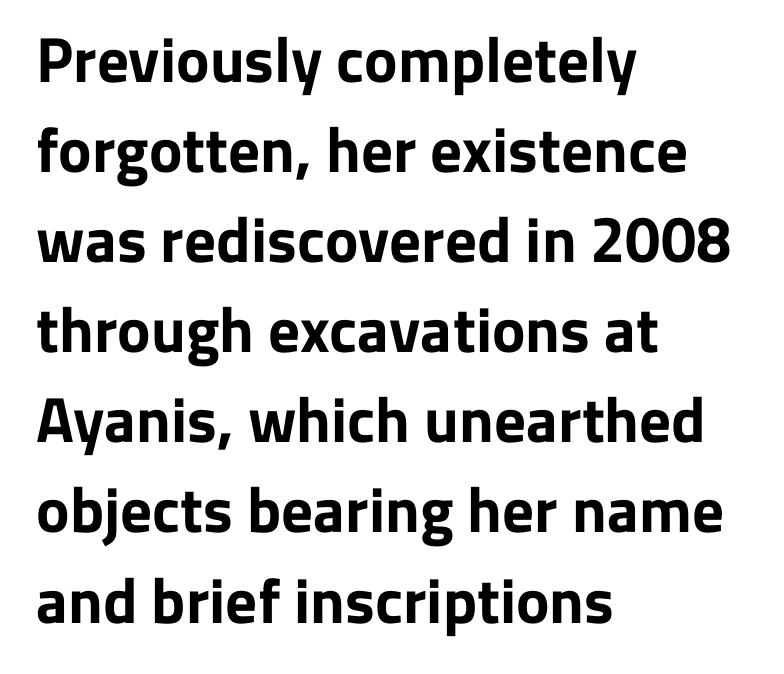
{"serif": "no", "italic": "no", "bold": "yes", "weight": "bold", "width": "normal", "stroke_contrast": "low", "x_height": "medium", "monospaced": "no", "underline": "no", "align": "left", "line_spacing": "normal", "line_spacing_ratio": 1.43, "letter_spacing": "normal", "letter_spacing_em": 0.0, "glyph_px": 63}
